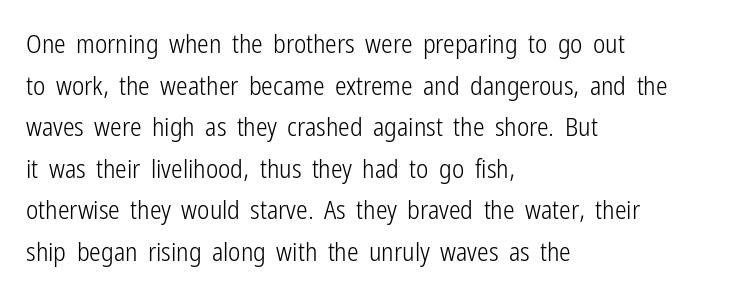
{"italic": "no", "bold": "no", "underline": "no", "align": "left", "line_spacing": "normal", "line_spacing_ratio": 1.6, "letter_spacing": "normal", "letter_spacing_em": 0.0, "glyph_px": 26}
